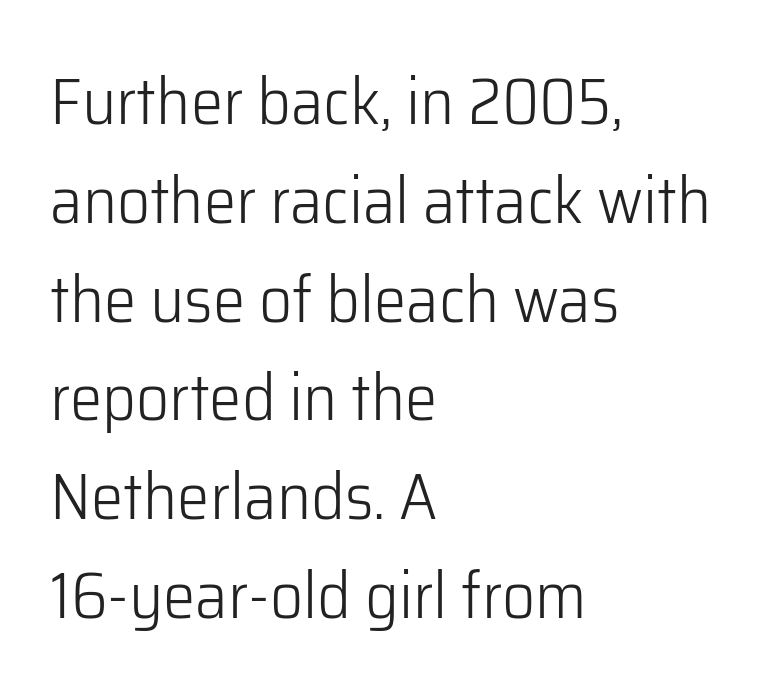
Q: Is the text bold? A: No.
Q: Is the text italic (slanted)? A: No, it is upright.
Q: Is the typeface a serif or a sans-serif typeface? A: Sans-serif.
Q: Is the text underlined? A: No.
Q: How is the paragraph aligned? A: Left-aligned.
Q: Is the spacing between letters normal or unusually wide? A: Normal.
Q: Is the spacing between lines tight, normal or loose? A: Normal.
Q: Width (condensed, normal, or wide)? A: Normal.
Q: Stroke contrast? A: Low.
Q: x-height? A: Medium.
Q: Monospaced? A: No.
